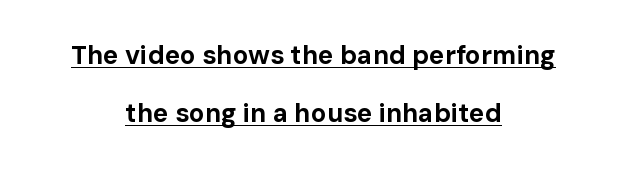
The image shows 26 px bold type, upright; set centered, loose line spacing (2.24x), normal letter spacing, underlined.
